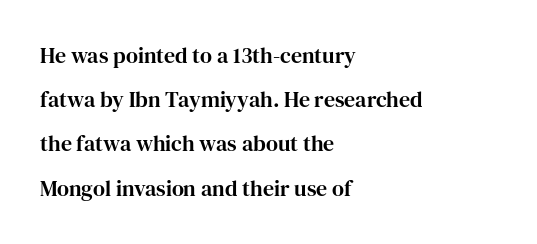
{"italic": "no", "underline": "no", "align": "left", "line_spacing": "loose", "line_spacing_ratio": 2.01, "letter_spacing": "normal", "letter_spacing_em": 0.0, "glyph_px": 22}
